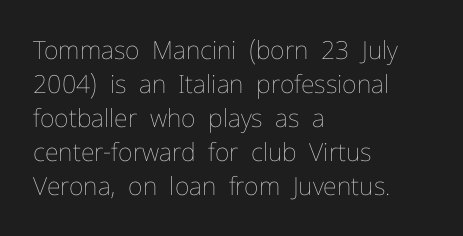
{"italic": "no", "bold": "no", "underline": "no", "align": "left", "line_spacing": "normal", "line_spacing_ratio": 1.36, "letter_spacing": "normal", "letter_spacing_em": 0.0, "glyph_px": 25}
